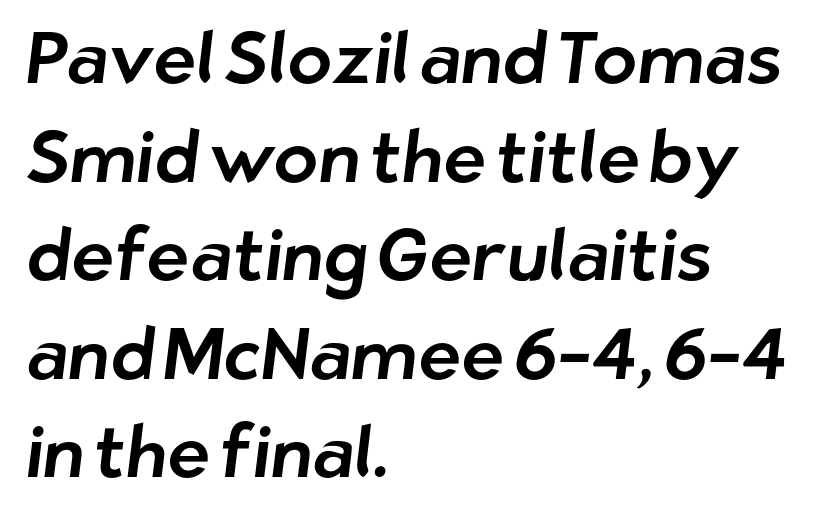
{"serif": "no", "width": "normal", "stroke_contrast": "low", "x_height": "medium", "monospaced": "no", "underline": "no", "align": "left", "line_spacing": "normal", "line_spacing_ratio": 1.35, "letter_spacing": "normal", "letter_spacing_em": 0.0, "glyph_px": 73}
